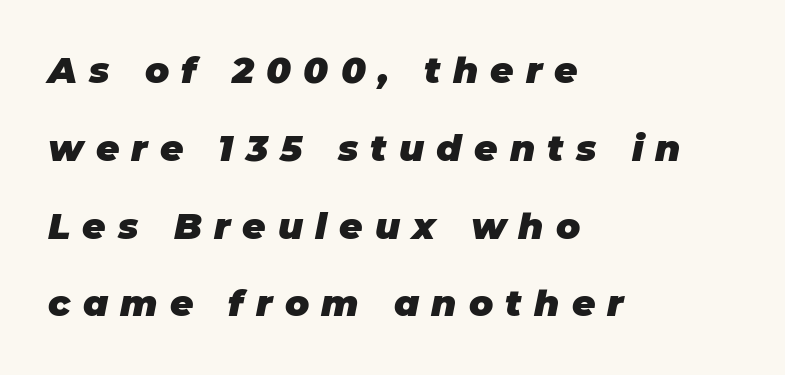
{"italic": "yes", "lean": "right", "slant_degrees": 11, "bold": "yes", "weight": "heavy", "width": "normal", "stroke_contrast": "low", "x_height": "large", "monospaced": "no", "underline": "no", "align": "left", "line_spacing": "loose", "line_spacing_ratio": 2.16, "letter_spacing": "wide", "letter_spacing_em": 0.34, "glyph_px": 36}
